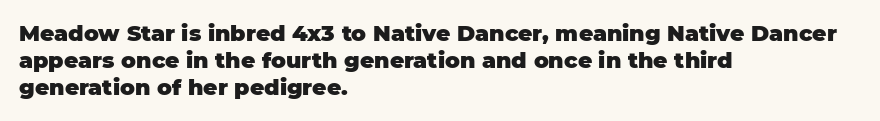
The setting favours the left margin, as ordinary paragraphs usually do. The strip under each line holds only bare page. Every letter is thick-stroked: bold, no question. In terms of posture, this sample is upright. Is the letter spacing exaggerated? No — it looks like the ordinary default.
